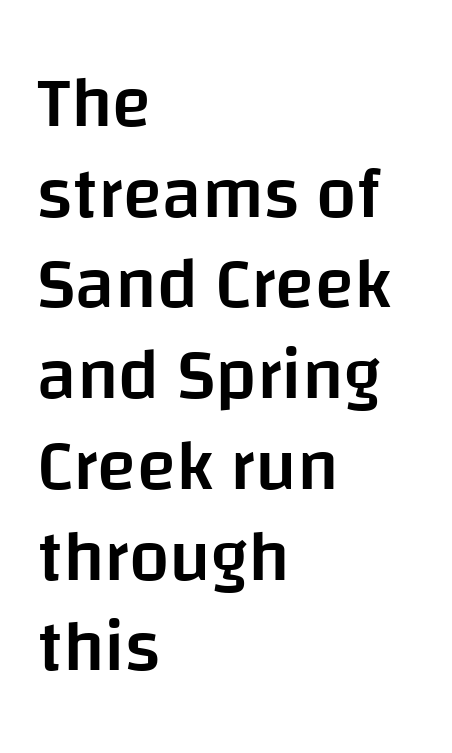
Q: Is the text bold? A: Semi-bold.
Q: Is the text italic (slanted)? A: No, it is upright.
Q: Is the typeface a serif or a sans-serif typeface? A: Sans-serif.
Q: Is the text underlined? A: No.
Q: How is the paragraph aligned? A: Left-aligned.
Q: Is the spacing between letters normal or unusually wide? A: Normal.
Q: Is the spacing between lines tight, normal or loose? A: Normal.
Q: Width (condensed, normal, or wide)? A: Normal.
Q: Stroke contrast? A: Low.
Q: x-height? A: Large.
Q: Monospaced? A: No.
